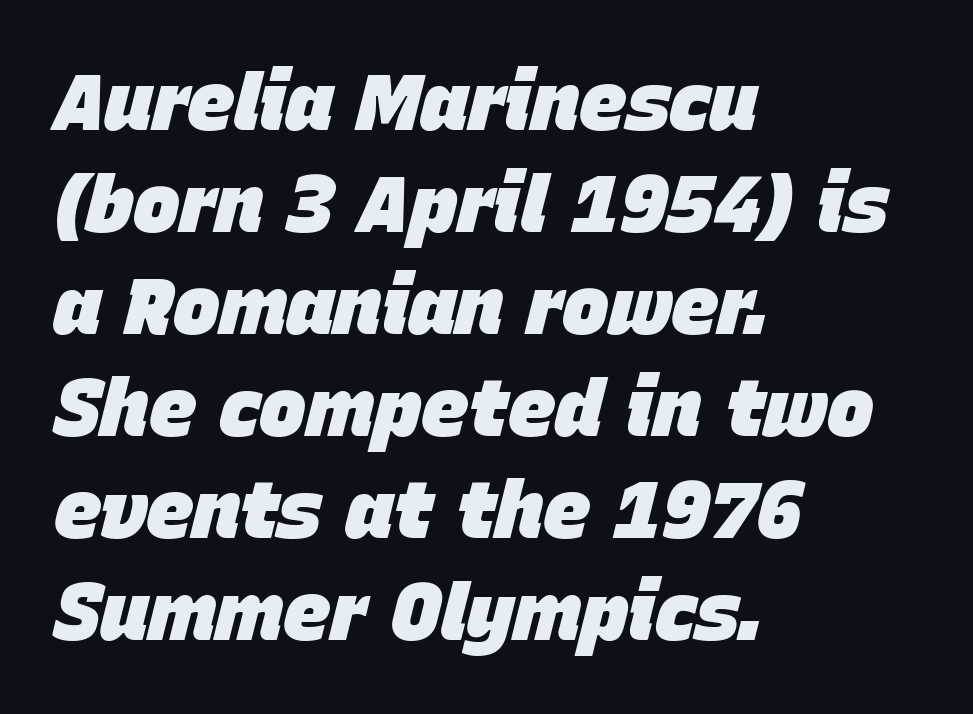
{"italic": "yes", "lean": "right", "slant_degrees": 15, "bold": "yes", "weight": "heavy", "width": "normal", "stroke_contrast": "low", "x_height": "large", "monospaced": "no", "underline": "no", "align": "left", "line_spacing": "normal", "line_spacing_ratio": 1.29, "letter_spacing": "normal", "letter_spacing_em": 0.0, "glyph_px": 79}
